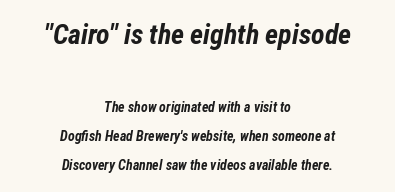
The image shows 28 px bold, condensed type, italic (leaning right); set centered, loose line spacing (2.08x), normal letter spacing, not underlined; the first (top) block is 2.0x larger; low stroke contrast and a medium x-height.
